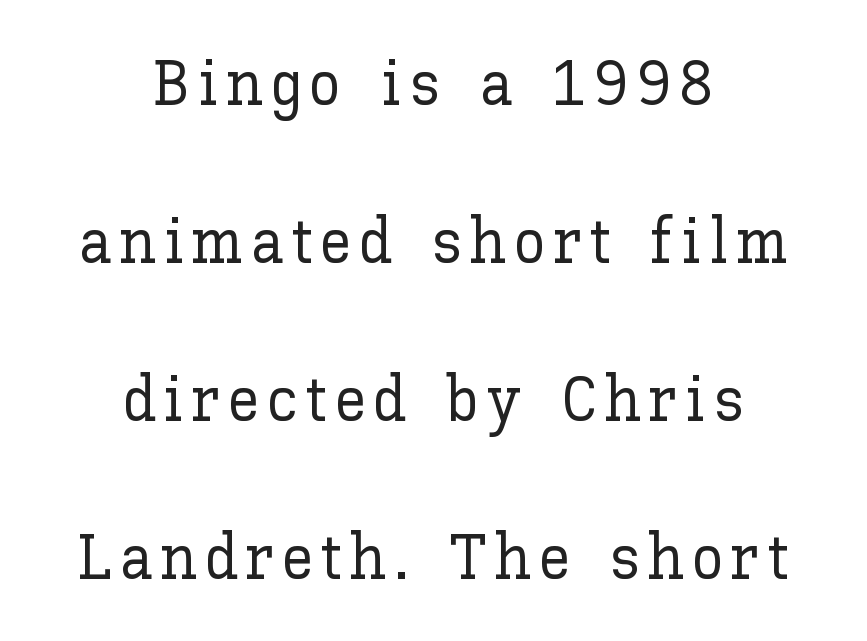
What's the leading like? Stretched, with rows far apart. Honestly, there is no underline to notice here at all. This rendering uses center alignment, leaving both contours irregular but symmetric. Do the letters lean? They stand straight.
